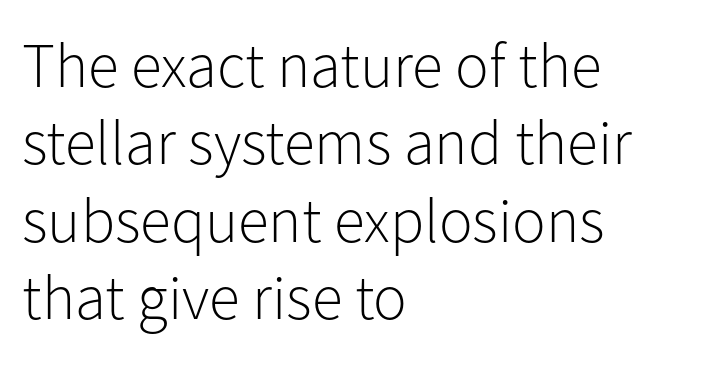
{"serif": "no", "italic": "no", "bold": "no", "weight": "light", "width": "normal", "stroke_contrast": "low", "x_height": "medium", "monospaced": "no", "underline": "no", "align": "left", "line_spacing_ratio": 1.23, "letter_spacing": "normal", "letter_spacing_em": 0.0, "glyph_px": 63}
